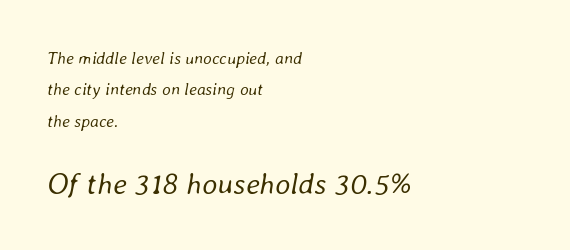
Q: Is the text bold? A: No.
Q: Is the text italic (slanted)? A: Yes, it leans right by about 8 degrees.
Q: Is the text underlined? A: No.
Q: How is the paragraph aligned? A: Left-aligned.
Q: Is the spacing between letters normal or unusually wide? A: Normal.
Q: Which block of text is set in a larger size, the first (top) or the second (bottom)? A: The second (bottom) one.
Q: Width (condensed, normal, or wide)? A: Normal.
Q: Stroke contrast? A: Low.
Q: x-height? A: Medium.
Q: Monospaced? A: No.
